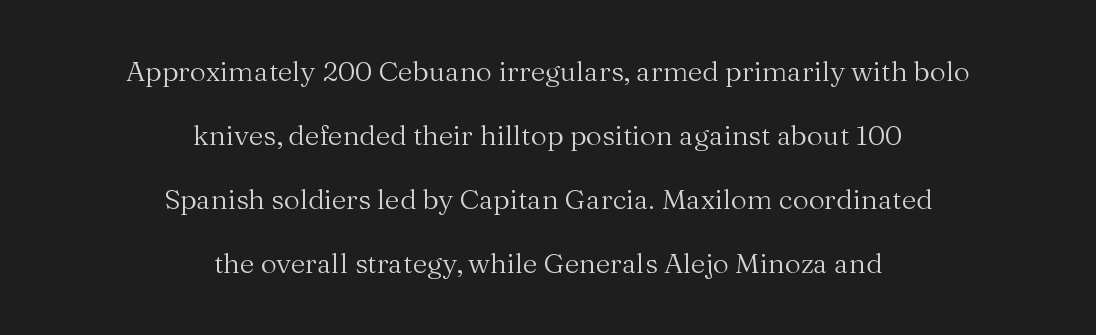
Q: Is the text bold? A: No.
Q: Is the text italic (slanted)? A: No, it is upright.
Q: Is the typeface a serif or a sans-serif typeface? A: Serif.
Q: Is the text underlined? A: No.
Q: How is the paragraph aligned? A: Centered.
Q: Is the spacing between letters normal or unusually wide? A: Normal.
Q: Is the spacing between lines tight, normal or loose? A: Loose.
Q: Width (condensed, normal, or wide)? A: Normal.
Q: Stroke contrast? A: Medium.
Q: x-height? A: Medium.
Q: Monospaced? A: No.
